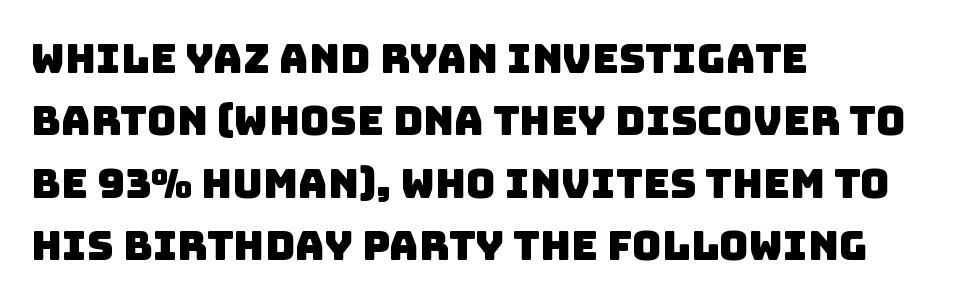
The image shows 41 px sans-serif type; set left-aligned, normal line spacing (1.52x), normal letter spacing, not underlined; low stroke contrast and a large x-height.
